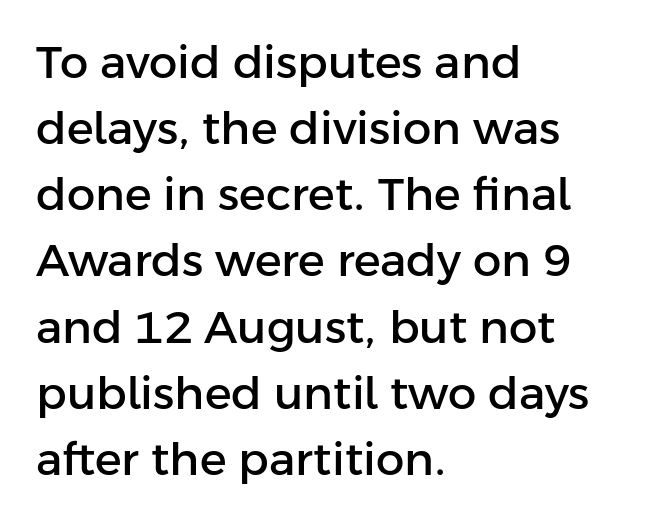
Q: Is the text italic (slanted)? A: No, it is upright.
Q: Is the typeface a serif or a sans-serif typeface? A: Sans-serif.
Q: Is the text underlined? A: No.
Q: How is the paragraph aligned? A: Left-aligned.
Q: Is the spacing between letters normal or unusually wide? A: Normal.
Q: Is the spacing between lines tight, normal or loose? A: Normal.
Q: Width (condensed, normal, or wide)? A: Normal.
Q: Stroke contrast? A: Low.
Q: x-height? A: Medium.
Q: Monospaced? A: No.
